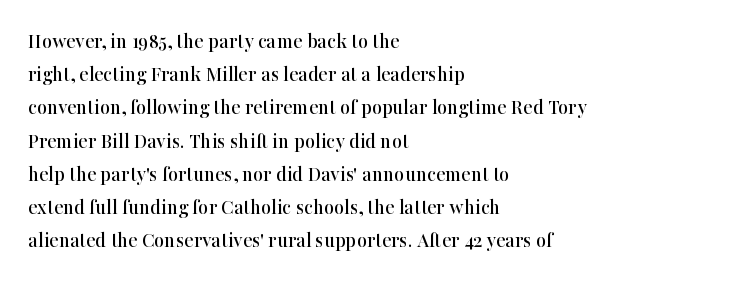
These lines keep a tight, regular rhythm from letter to letter. Vertical spacing — default. No word sits above an underline. The setting favours the left margin, as ordinary paragraphs usually do. The font's upright variant was chosen for this text.
